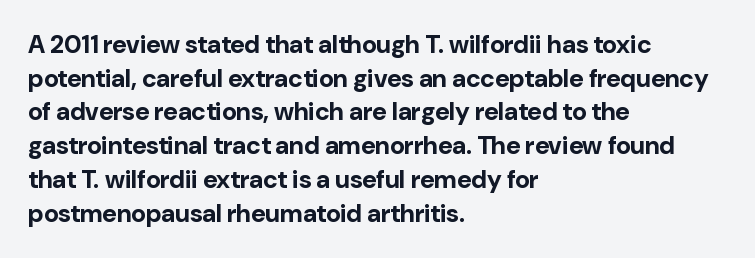
Students, note that the glyphs here touch the page at normal intervals. Chunky letters — that's bold for sure. Descenders are the only things crossing below the line. Notice how the passage keeps a crisp vertical edge on the left only.
